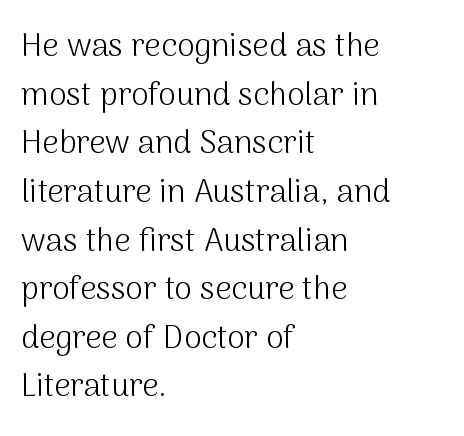
Q: Is the text bold? A: No.
Q: Is the text italic (slanted)? A: No, it is upright.
Q: Is the typeface a serif or a sans-serif typeface? A: Sans-serif.
Q: Is the text underlined? A: No.
Q: How is the paragraph aligned? A: Left-aligned.
Q: Is the spacing between letters normal or unusually wide? A: Normal.
Q: Is the spacing between lines tight, normal or loose? A: Normal.
Q: Width (condensed, normal, or wide)? A: Normal.
Q: Stroke contrast? A: Medium.
Q: x-height? A: Medium.
Q: Monospaced? A: No.
